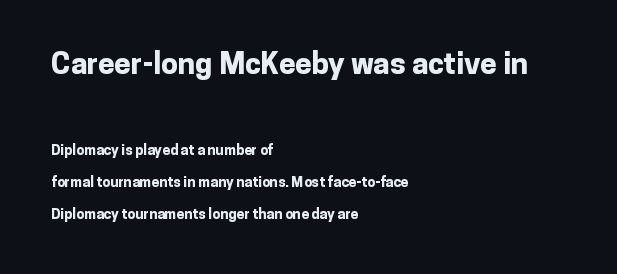
{"serif": "no", "italic": "no", "bold": "yes", "weight": "bold", "width": "normal", "stroke_contrast": "low", "x_height": "medium", "monospaced": "no", "underline": "no", "align": "left", "line_spacing": "loose", "line_spacing_ratio": 2.29, "letter_spacing": "normal", "letter_spacing_em": 0.0, "larger_block": "first", "size_ratio": 2.14, "glyph_px": 30}
